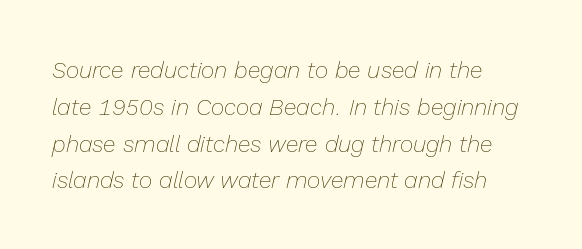
Letters have the restrained weight of plain body copy at most. Students, note that the glyphs here touch the page at normal intervals. Any mark beneath the type? The region is blank. The font's italic variant was chosen for this text. The lines in this sample share a left origin and differ only in where they stop.
